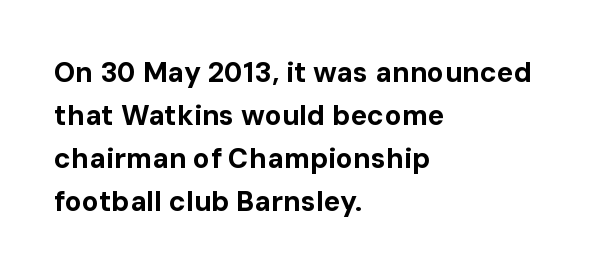
{"serif": "no", "italic": "no", "bold": "yes", "weight": "bold", "width": "normal", "stroke_contrast": "low", "x_height": "medium", "monospaced": "no", "underline": "no", "align": "left", "line_spacing": "normal", "line_spacing_ratio": 1.54, "letter_spacing": "normal", "letter_spacing_em": 0.0, "glyph_px": 28}
